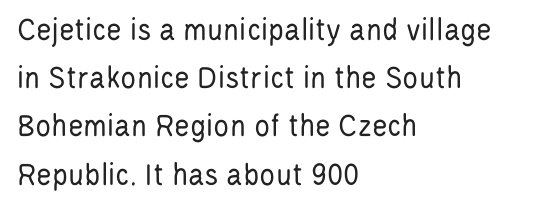
The image shows 33 px regular-weight, condensed sans-serif type, upright; set left-aligned, normal line spacing (1.46x), normal letter spacing, not underlined; low stroke contrast and a large x-height.
